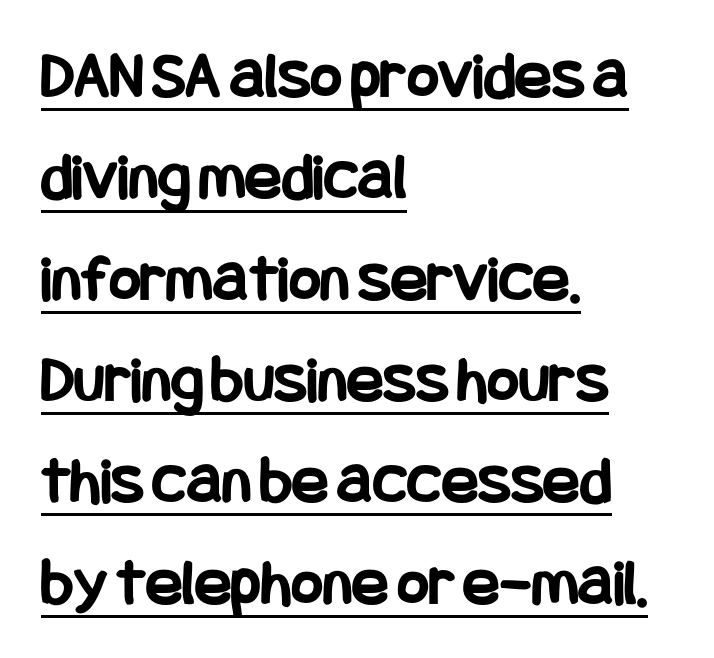
Every stem runs plumb, perpendicular to the baseline. A sans-serif font was chosen for this passage. Underline: present. Weight check: bold — yes, fully.
